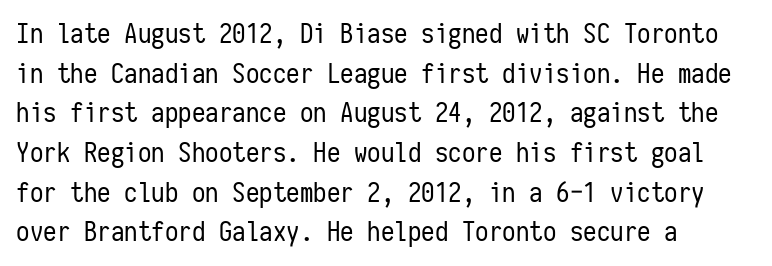
The image shows 27 px text type, upright; set left-aligned, normal line spacing (1.47x), normal letter spacing, not underlined.
